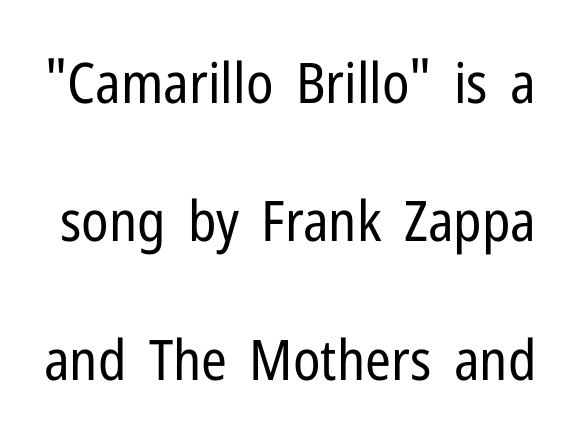
Q: Is the text bold? A: No.
Q: Is the text italic (slanted)? A: No, it is upright.
Q: Is the typeface a serif or a sans-serif typeface? A: Sans-serif.
Q: Is the text underlined? A: No.
Q: Is the spacing between letters normal or unusually wide? A: Normal.
Q: Is the spacing between lines tight, normal or loose? A: Loose.
Q: Width (condensed, normal, or wide)? A: Condensed.
Q: Stroke contrast? A: Low.
Q: x-height? A: Medium.
Q: Monospaced? A: No.
